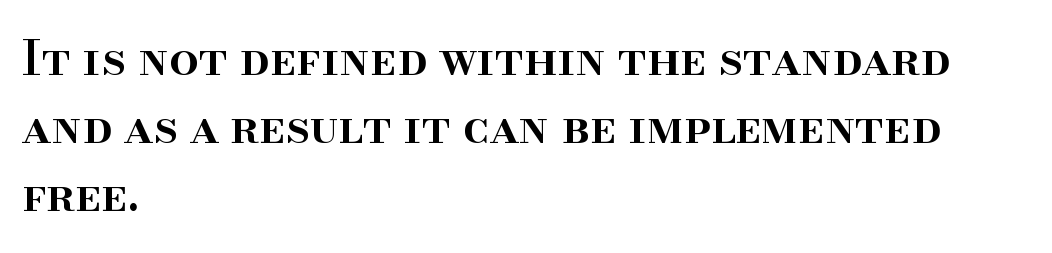
Reading down the column, the eye jumps a familiar distance to each next line. The passage shown has conventional tracking throughout. Summary of weight: moderately heavy, a semibold. Left-aligned paragraph, ragged on the right. Only glyphs here, with clear space below each row.
